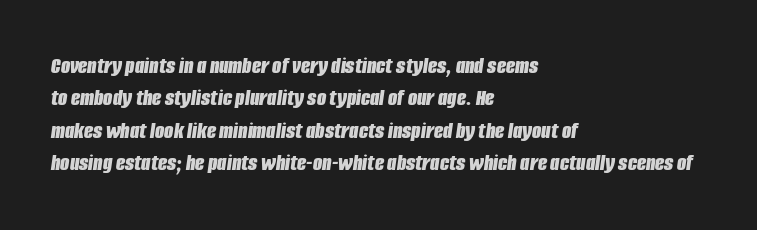
The image shows 24 px bold type, italic (leaning right); set left-aligned, normal line spacing (1.35x), normal letter spacing, not underlined.
